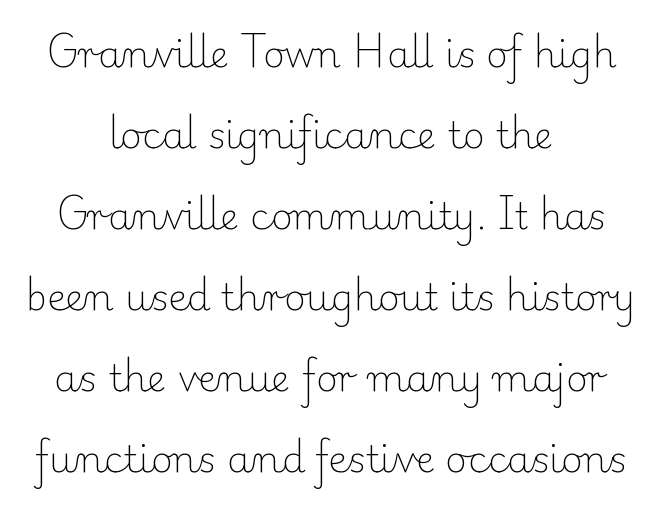
Q: Is the text bold? A: No.
Q: Is the text italic (slanted)? A: No, it is upright.
Q: Is the typeface a serif or a sans-serif typeface? A: Serif.
Q: Is the text underlined? A: No.
Q: How is the paragraph aligned? A: Centered.
Q: Is the spacing between letters normal or unusually wide? A: Normal.
Q: Is the spacing between lines tight, normal or loose? A: Loose.
Q: Width (condensed, normal, or wide)? A: Normal.
Q: Stroke contrast? A: Low.
Q: x-height? A: Small.
Q: Monospaced? A: No.
